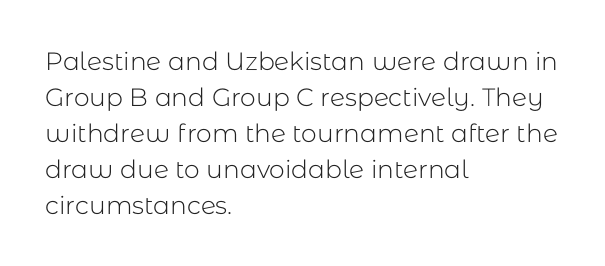
The rendering anchors every line to the left-hand side. Words appear dense and cohesive because spacing is normal. Does the leading feel generous? No, just average. A quiet, ordinary-to-light weight characterises the typeface.
